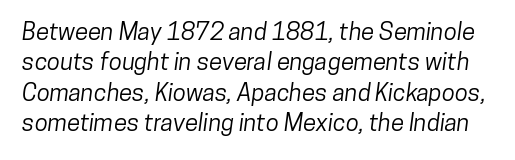
Standard letterfit; no display-style spreading of the glyphs. What's the leading like? Ordinary, nothing unusual. Just letters on the line, the space beneath them empty.
